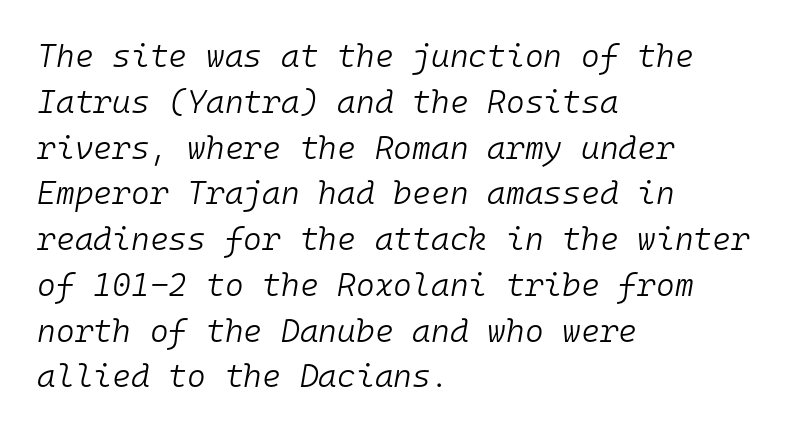
Q: Is the text bold? A: No.
Q: Is the text italic (slanted)? A: Yes, it leans right by about 10 degrees.
Q: Is the text underlined? A: No.
Q: How is the paragraph aligned? A: Left-aligned.
Q: Is the spacing between letters normal or unusually wide? A: Normal.
Q: Is the spacing between lines tight, normal or loose? A: Normal.
Q: Width (condensed, normal, or wide)? A: Normal.
Q: Stroke contrast? A: Low.
Q: x-height? A: Medium.
Q: Monospaced? A: Yes.
